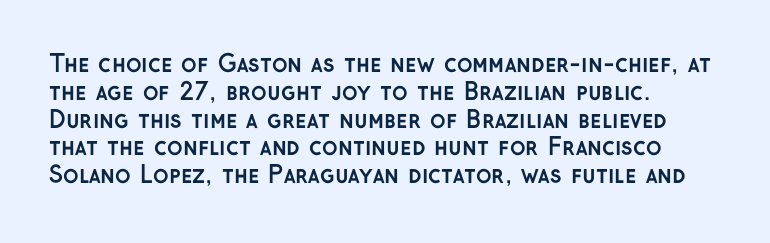
The image shows 23 px bold type, upright; set left-aligned, line spacing 1.21x, normal letter spacing, not underlined.
